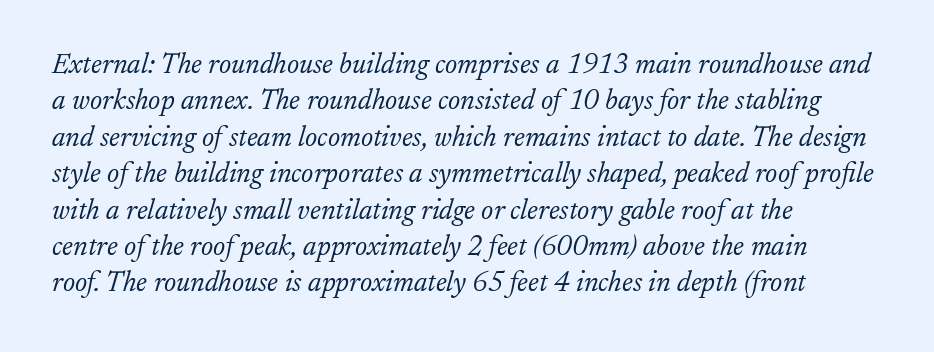
The image shows 28 px light serif type, italic (leaning right); set left-aligned, normal line spacing (1.3x), normal letter spacing, not underlined; low stroke contrast and a small x-height.
